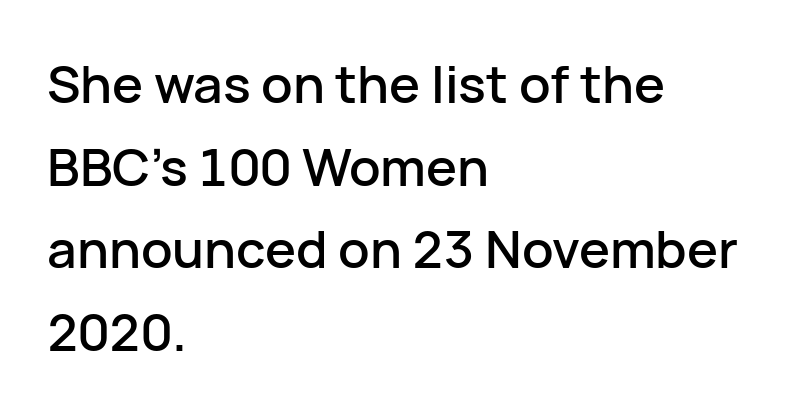
No feet cap the strokes, marking this as sans-serif type. Beneath every word, the page is bare. One-word summary of the alignment: left. Short note: letters normally spaced. How would I describe the line gaps? Plain and ordinary.
